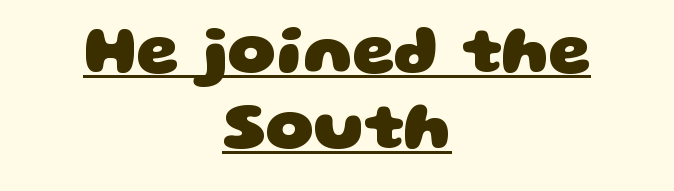
The image shows 67 px heavy, wide sans-serif type; set centered, tight line spacing (1.14x), normal letter spacing, underlined; low stroke contrast and a large x-height.
